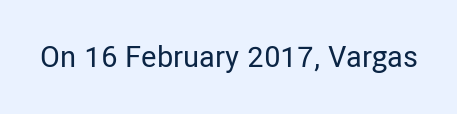
{"serif": "no", "italic": "no", "width": "condensed", "stroke_contrast": "low", "x_height": "medium", "monospaced": "no", "underline": "no", "letter_spacing": "normal", "letter_spacing_em": 0.0, "glyph_px": 30}
